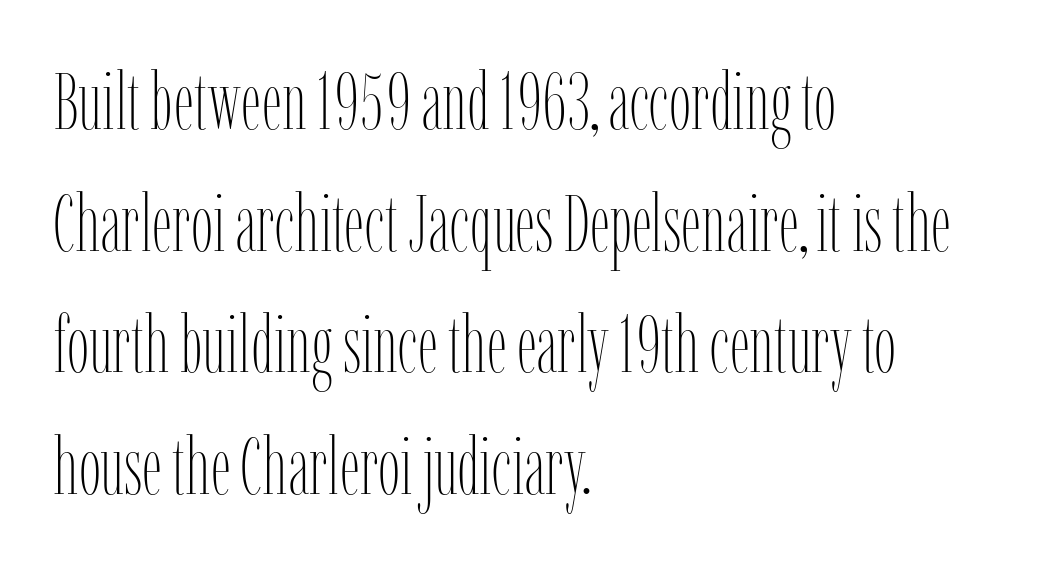
Q: Is the text bold? A: No.
Q: Is the text italic (slanted)? A: No, it is upright.
Q: Is the text underlined? A: No.
Q: How is the paragraph aligned? A: Left-aligned.
Q: Is the spacing between letters normal or unusually wide? A: Normal.
Q: Is the spacing between lines tight, normal or loose? A: Normal.
Q: Width (condensed, normal, or wide)? A: Condensed.
Q: Stroke contrast? A: Low.
Q: x-height? A: Medium.
Q: Monospaced? A: No.
